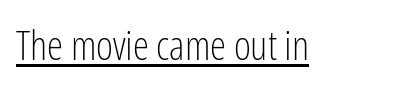
{"serif": "no", "italic": "no", "bold": "no", "weight": "light", "width": "condensed", "stroke_contrast": "low", "x_height": "medium", "monospaced": "no", "underline": "yes", "letter_spacing": "normal", "letter_spacing_em": 0.0, "glyph_px": 41}
